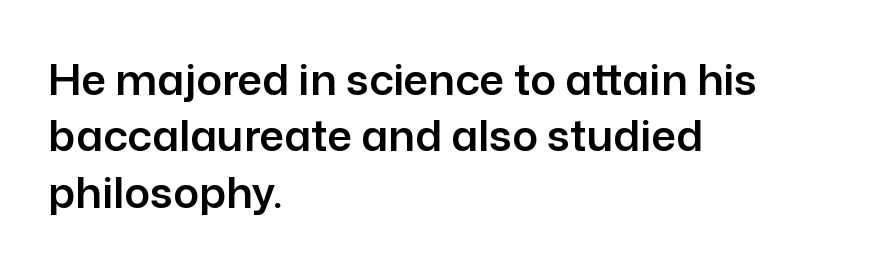
The image shows 43 px sans-serif type, upright; set left-aligned, normal line spacing (1.31x), normal letter spacing, not underlined; low stroke contrast and a medium x-height.
